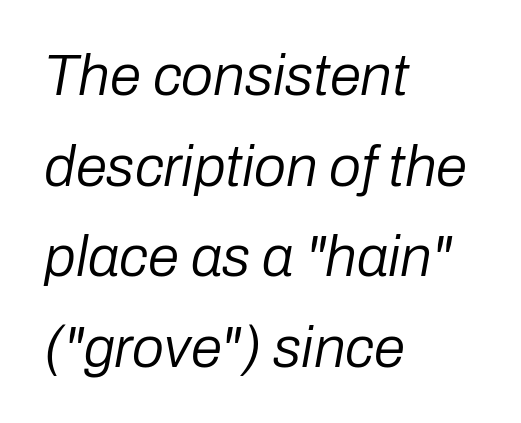
Summary of weight: not heavy and not bold. The block of text has a typical density, with ordinary space between rows. This rendering features lettering with no underline. Which margin do the lines hug? The left one — the right edge is uneven. You could not count columns in this text — the font is proportionally spaced. Designer's note — italics engaged.
